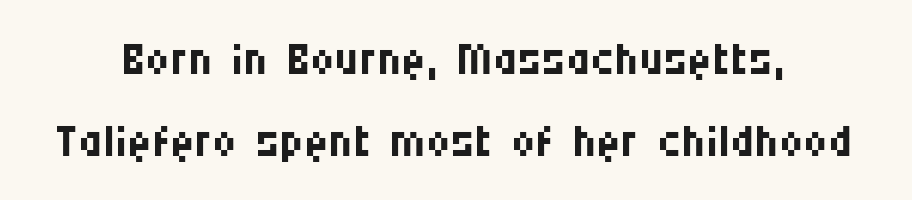
The image shows 67 px regular-weight, condensed sans-serif type, upright; set line spacing 1.22x, normal letter spacing, not underlined; medium stroke contrast and a large x-height.
